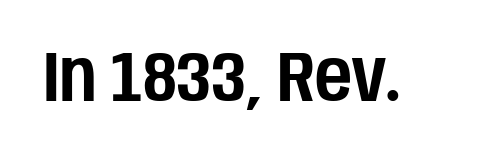
Q: Is the text italic (slanted)? A: No, it is upright.
Q: Is the typeface a serif or a sans-serif typeface? A: Sans-serif.
Q: Is the text underlined? A: No.
Q: Is the spacing between letters normal or unusually wide? A: Normal.
Q: Width (condensed, normal, or wide)? A: Condensed.
Q: Stroke contrast? A: Low.
Q: x-height? A: Large.
Q: Monospaced? A: No.
